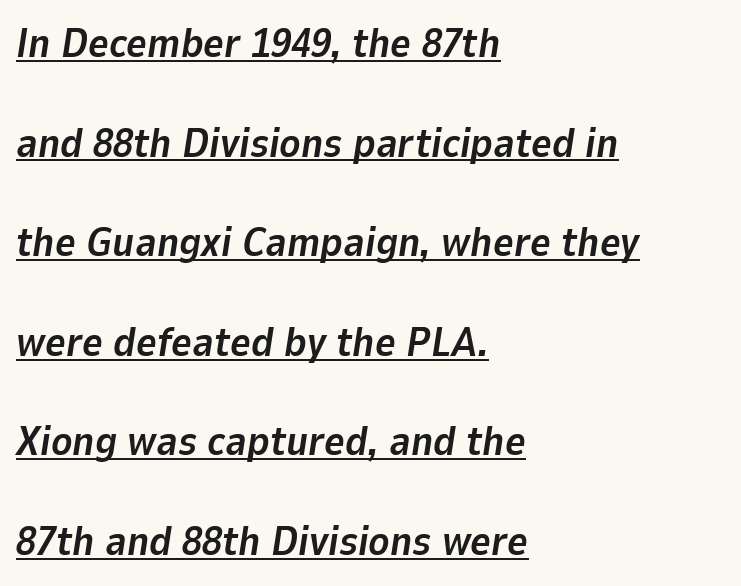
{"italic": "yes", "lean": "right", "slant_degrees": 9, "bold": "yes", "weight": "bold", "width": "normal", "stroke_contrast": "low", "x_height": "medium", "monospaced": "no", "underline": "yes", "align": "left", "line_spacing": "loose", "line_spacing_ratio": 2.49, "letter_spacing": "normal", "letter_spacing_em": 0.0, "glyph_px": 40}
